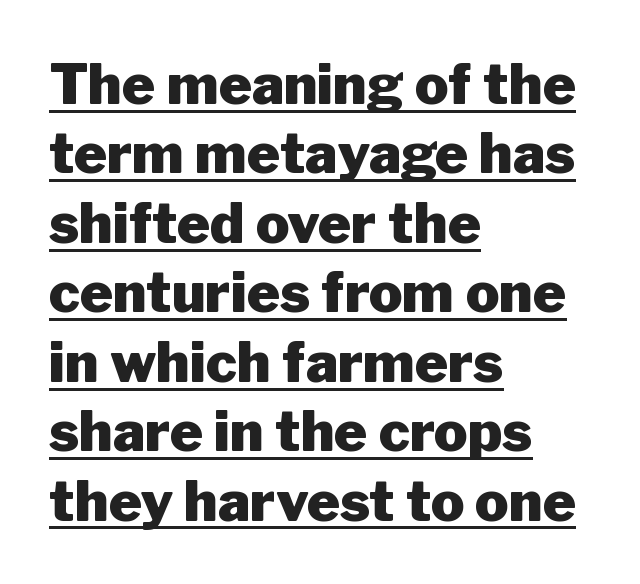
{"serif": "no", "italic": "no", "bold": "yes", "weight": "heavy", "width": "normal", "stroke_contrast": "low", "x_height": "medium", "monospaced": "no", "underline": "yes", "align": "left", "line_spacing_ratio": 1.24, "letter_spacing": "normal", "letter_spacing_em": 0.0, "glyph_px": 56}
